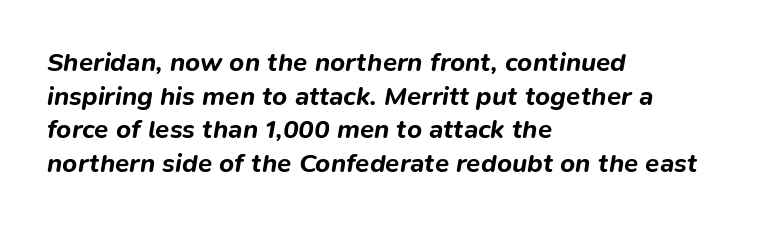
Q: Is the text bold? A: Yes.
Q: Is the text italic (slanted)? A: Yes, it leans right by about 9 degrees.
Q: Is the text underlined? A: No.
Q: How is the paragraph aligned? A: Left-aligned.
Q: Is the spacing between letters normal or unusually wide? A: Normal.
Q: Is the spacing between lines tight, normal or loose? A: Normal.
